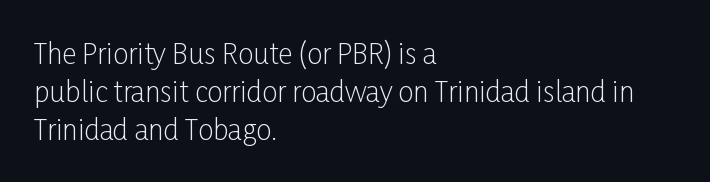
These lines are rendered in a variable-pitch font. The lettering stays uniformly vertical, giving the passage a roman look. Compared with typical paragraphs, the rows here are spaced about the same. Tracking here is standard; glyphs follow each other at the usual distance. The passage is arranged the way most books set body copy — flush left.
